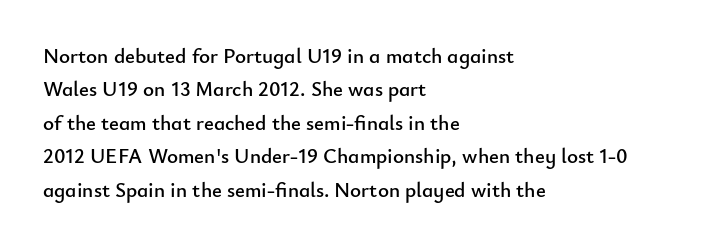
The image shows 21 px text type, upright; set left-aligned, normal line spacing (1.59x), normal letter spacing, not underlined.
